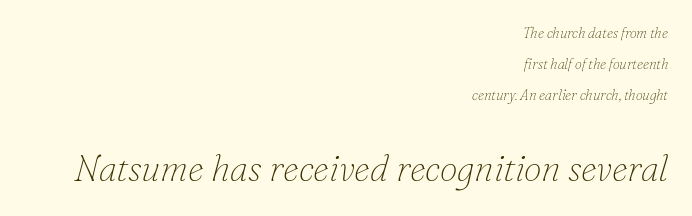
{"serif": "yes", "italic": "yes", "lean": "right", "slant_degrees": 16, "bold": "no", "weight": "thin", "width": "normal", "stroke_contrast": "low", "x_height": "small", "monospaced": "no", "underline": "no", "align": "right", "line_spacing": "loose", "line_spacing_ratio": 2.2, "letter_spacing": "normal", "letter_spacing_em": 0.0, "larger_block": "second", "size_ratio": 2.57, "glyph_px": 36}
